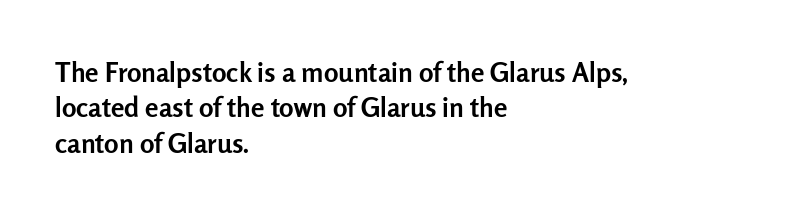
A clean baseline with only descenders dipping below it. These lines stack with their left ends in a neat column. Regular leading. Pretty heavy lettering here — definitely bold. Does extra space separate the letters? No, they use regular spacing.
